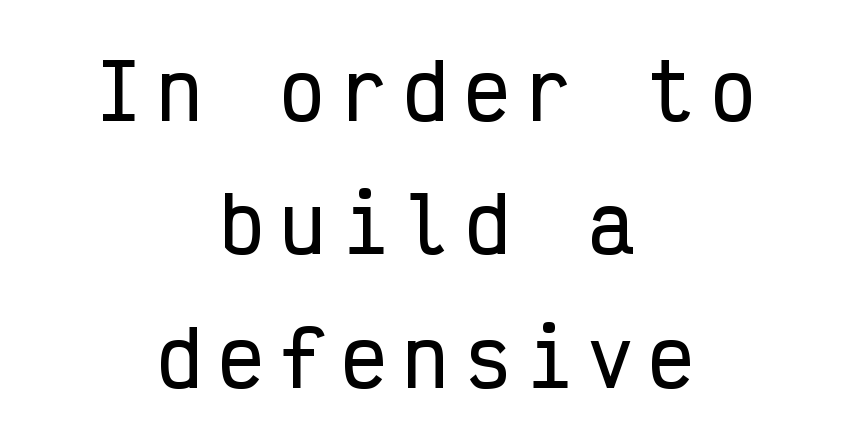
Q: Is the text italic (slanted)? A: No, it is upright.
Q: Is the typeface a serif or a sans-serif typeface? A: Sans-serif.
Q: Is the text underlined? A: No.
Q: How is the paragraph aligned? A: Centered.
Q: Is the spacing between letters normal or unusually wide? A: Unusually wide.
Q: Width (condensed, normal, or wide)? A: Condensed.
Q: Stroke contrast? A: Low.
Q: x-height? A: Medium.
Q: Monospaced? A: Yes.
